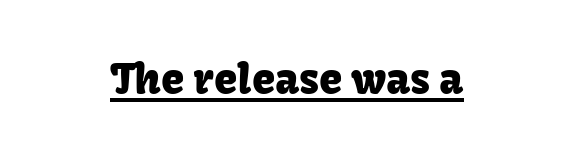
Q: Is the text italic (slanted)? A: No, it is upright.
Q: Is the typeface a serif or a sans-serif typeface? A: Sans-serif.
Q: Is the text underlined? A: Yes.
Q: How is the paragraph aligned? A: Centered.
Q: Is the spacing between letters normal or unusually wide? A: Normal.
Q: Width (condensed, normal, or wide)? A: Normal.
Q: Stroke contrast? A: Low.
Q: x-height? A: Medium.
Q: Monospaced? A: No.
